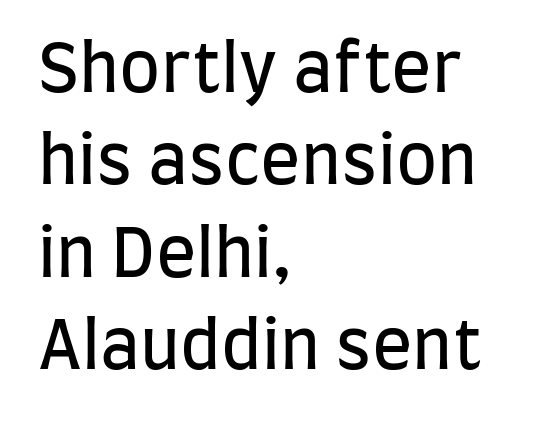
A typesetter would label this face a sans. The rendering keeps characters at their native spacing. Nobody drew a line under any word here. The vertical gap from one line to the next is medium.
